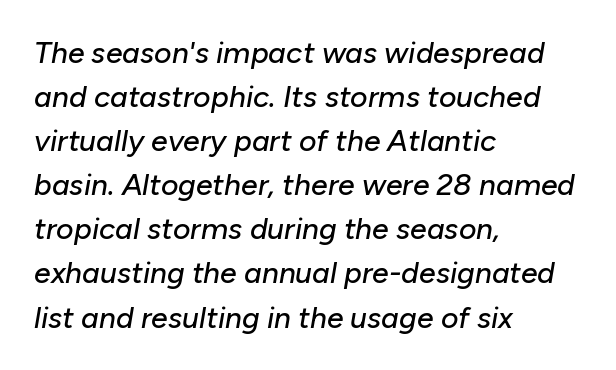
{"italic": "yes", "lean": "right", "slant_degrees": 10, "width": "normal", "stroke_contrast": "low", "x_height": "medium", "monospaced": "no", "underline": "no", "align": "left", "line_spacing": "normal", "line_spacing_ratio": 1.47, "letter_spacing": "normal", "letter_spacing_em": 0.0, "glyph_px": 30}
